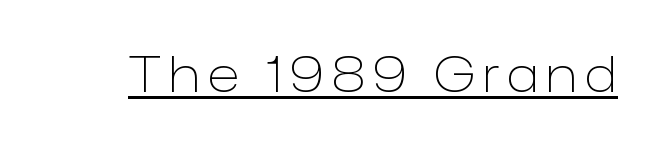
Character widths vary here, with narrow letters taking less room than wide ones. If you drew a line through each stem, it would be perfectly vertical. Is this a sans? Yes — the strokes have no serifs. The strokes are not fattened; the text isn't bold. Decoration check: the copy is underlined.
